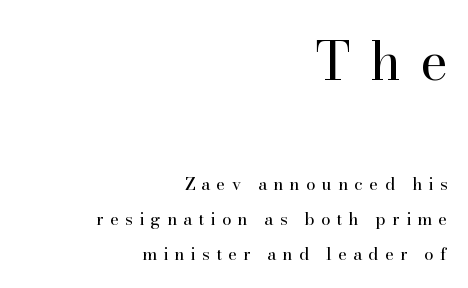
Q: Is the text bold? A: No.
Q: Is the text italic (slanted)? A: No, it is upright.
Q: Is the typeface a serif or a sans-serif typeface? A: Serif.
Q: Is the text underlined? A: No.
Q: How is the paragraph aligned? A: Right-aligned.
Q: Is the spacing between letters normal or unusually wide? A: Unusually wide.
Q: Is the spacing between lines tight, normal or loose? A: Loose.
Q: Which block of text is set in a larger size, the first (top) or the second (bottom)? A: The first (top) one.
Q: Width (condensed, normal, or wide)? A: Normal.
Q: Stroke contrast? A: High.
Q: x-height? A: Small.
Q: Monospaced? A: No.
